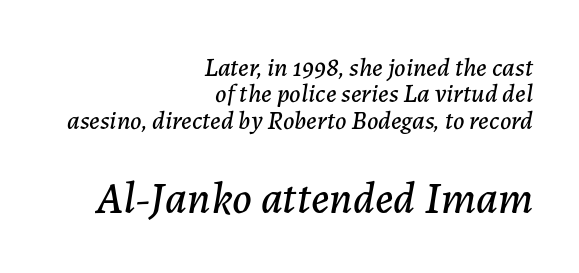
The image shows 45 px text type, italic (leaning right); set right-aligned, tight line spacing (1.01x), normal letter spacing, not underlined; the second (bottom) block is 1.73x larger; low stroke contrast and a medium x-height.
